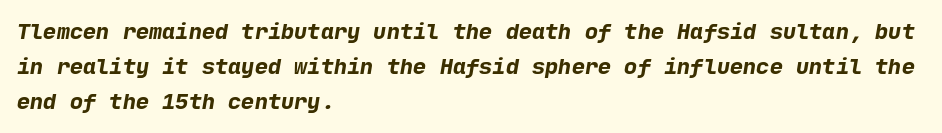
Honestly, the letter spacing is just normal — you wouldn't notice it. Typographic density is high because the face is bold. Line starts are locked; line ends wander. Summary of vertical rhythm: regular, with standard interline spacing. Glance below the letters and you will spot only blank space.
